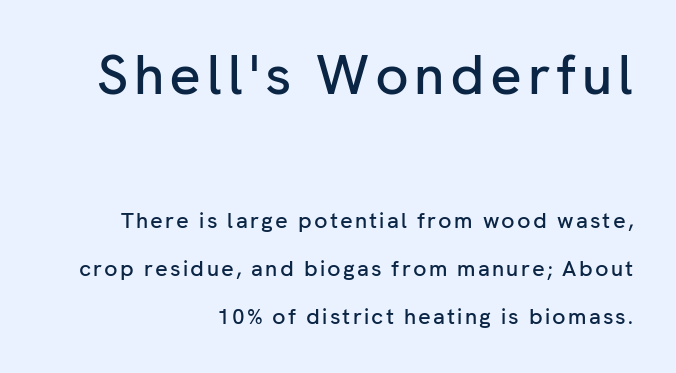
Q: Is the text italic (slanted)? A: No, it is upright.
Q: Is the typeface a serif or a sans-serif typeface? A: Sans-serif.
Q: Is the text underlined? A: No.
Q: How is the paragraph aligned? A: Right-aligned.
Q: Is the spacing between lines tight, normal or loose? A: Loose.
Q: Which block of text is set in a larger size, the first (top) or the second (bottom)? A: The first (top) one.
Q: Width (condensed, normal, or wide)? A: Normal.
Q: Stroke contrast? A: Low.
Q: x-height? A: Medium.
Q: Monospaced? A: No.
